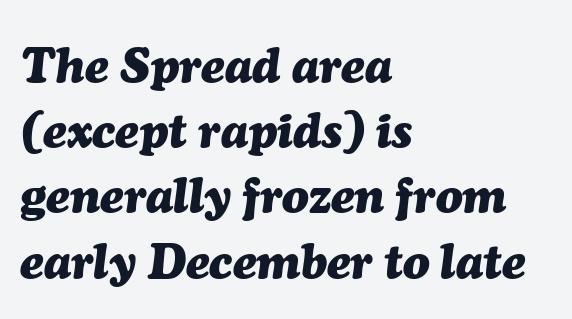
Would a proofreader flag this as italicized? Yes. Bare-footed words on every line. The face used here is proportionally spaced, like ordinary book or web type. These lines stack with their left ends in a neat column.
